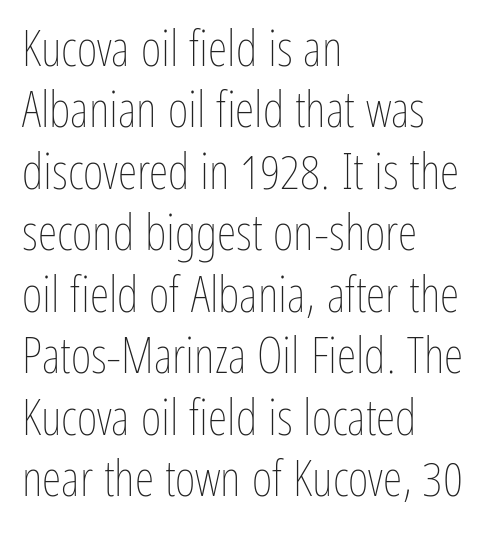
Proportional: the letters do not fall into vertical columns. Is there any slant? The stems are plumb. Think standard paragraph weight, or any step lighter than that. The horizontal fit of the characters is conventional and even.
